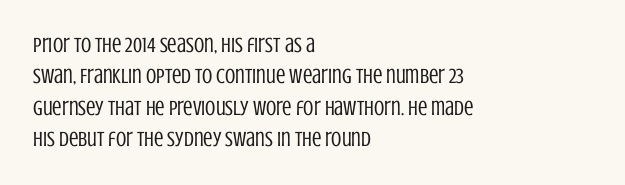
The image shows 21 px text type, upright; set left-aligned, normal line spacing (1.5x), normal letter spacing, not underlined.
